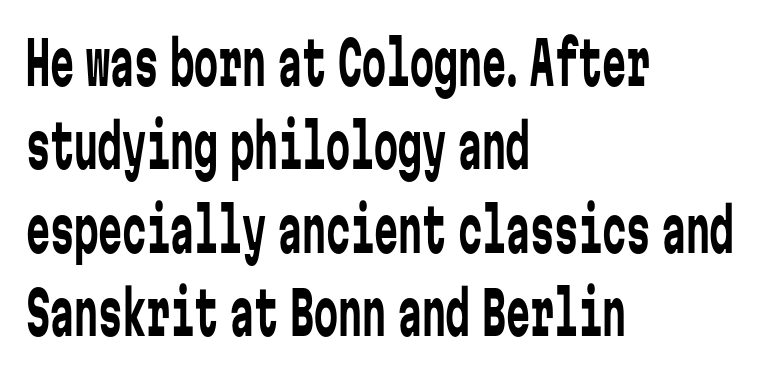
The image shows 60 px regular-weight, condensed sans-serif type, upright, monospaced; set left-aligned, normal line spacing (1.39x), normal letter spacing, not underlined; low stroke contrast and a medium x-height.
